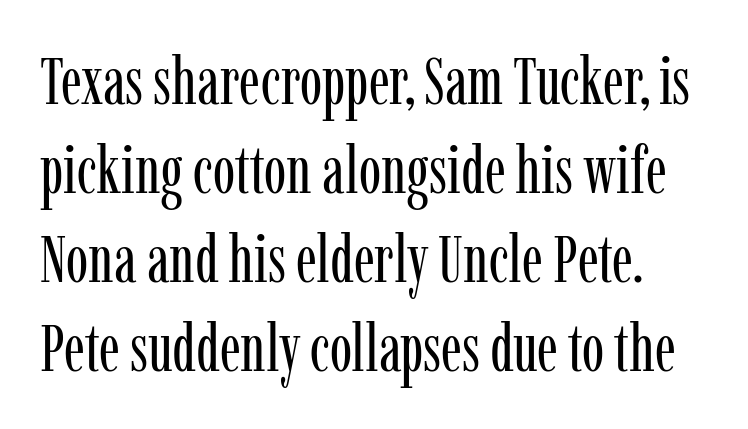
Is there much room between lines? A standard amount, neither cramped nor airy. These lines are rendered in a variable-pitch font. Italic? Not at all — the glyphs are vertical. Plain, unruled lines of type. Inter-character spacing is left at the font's built-in metrics.
